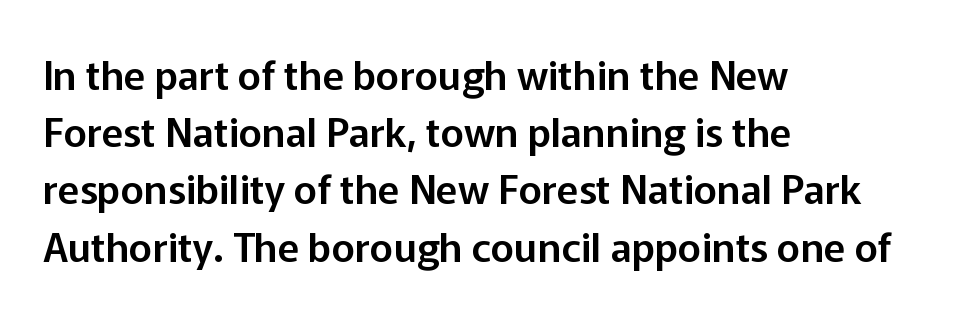
The image shows 40 px sans-serif type, upright; set left-aligned, normal line spacing (1.43x), normal letter spacing, not underlined; low stroke contrast and a medium x-height.
